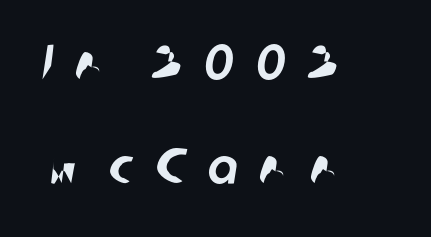
This sample is left-justified, so line endings fall wherever the words run out. Here the designer chose a conventional face with non-uniform glyph widths. Vertically, the passage feels expansive, rows floating well apart. Is the letter spacing exaggerated? Yes — the characters are pushed far apart. Has an underline been added? It has not. Look at the bottom of the vertical strokes: they stop flat, with no serifs.
